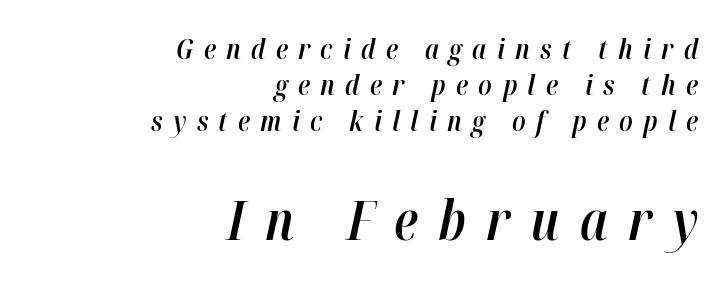
Q: Is the text bold? A: Semi-bold.
Q: Is the text italic (slanted)? A: Yes, it leans right by about 12 degrees.
Q: Is the text underlined? A: No.
Q: How is the paragraph aligned? A: Right-aligned.
Q: Is the spacing between letters normal or unusually wide? A: Unusually wide.
Q: Is the spacing between lines tight, normal or loose? A: Normal.
Q: Which block of text is set in a larger size, the first (top) or the second (bottom)? A: The second (bottom) one.
Q: Width (condensed, normal, or wide)? A: Condensed.
Q: Stroke contrast? A: High.
Q: x-height? A: Medium.
Q: Monospaced? A: No.
